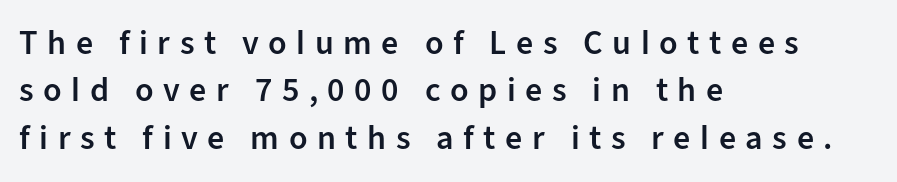
Q: Is the text bold? A: Semi-bold.
Q: Is the text italic (slanted)? A: No, it is upright.
Q: Is the typeface a serif or a sans-serif typeface? A: Sans-serif.
Q: Is the text underlined? A: No.
Q: How is the paragraph aligned? A: Left-aligned.
Q: Is the spacing between letters normal or unusually wide? A: Unusually wide.
Q: Is the spacing between lines tight, normal or loose? A: Normal.
Q: Width (condensed, normal, or wide)? A: Normal.
Q: Stroke contrast? A: Low.
Q: x-height? A: Medium.
Q: Monospaced? A: No.
